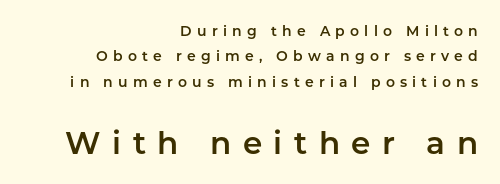
A typesetter would call this proportional, since set widths differ per character. Serif or sans? Sans — the stroke terminals are bare. Bigger letters appear in the bottom chunk; the top chunk is reduced. Someone cranked the tracking dial way up on this one. Quick note: underline off.
